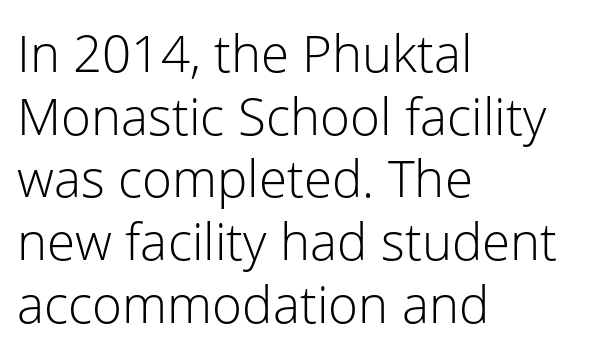
{"serif": "no", "italic": "no", "bold": "no", "weight": "light", "width": "normal", "stroke_contrast": "low", "x_height": "medium", "monospaced": "no", "underline": "no", "align": "left", "line_spacing_ratio": 1.23, "letter_spacing": "normal", "letter_spacing_em": 0.0, "glyph_px": 51}
